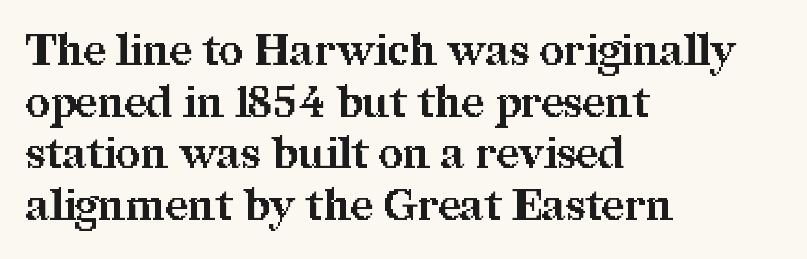
Q: Is the text bold? A: Yes.
Q: Is the text italic (slanted)? A: No, it is upright.
Q: Is the typeface a serif or a sans-serif typeface? A: Serif.
Q: Is the text underlined? A: No.
Q: How is the paragraph aligned? A: Left-aligned.
Q: Is the spacing between letters normal or unusually wide? A: Normal.
Q: Width (condensed, normal, or wide)? A: Normal.
Q: Stroke contrast? A: Medium.
Q: x-height? A: Medium.
Q: Monospaced? A: No.
